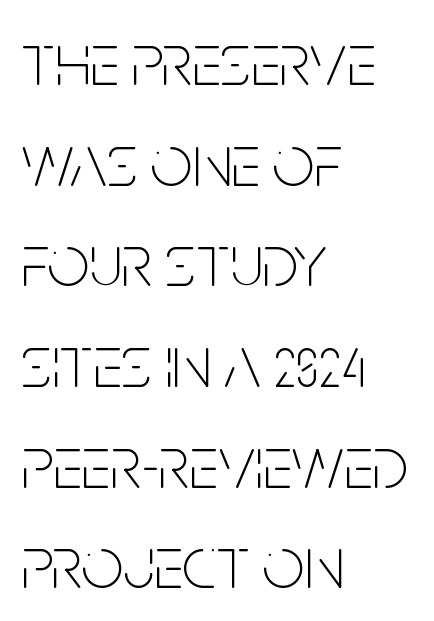
Line beginnings align vertically; line endings do not. Has an underline been added? It has not. The letterforms sit at book weight or below. Italic: no, the glyphs are upright roman.
